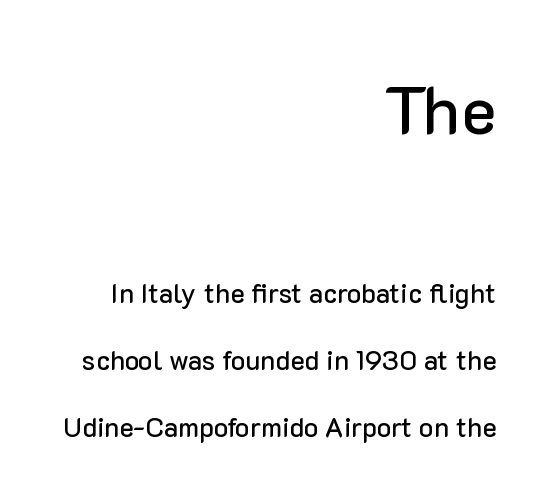
The image shows 67 px sans-serif type, upright; set right-aligned, loose line spacing (2.48x), normal letter spacing, not underlined; the first (top) block is 2.48x larger; low stroke contrast and a medium x-height.
